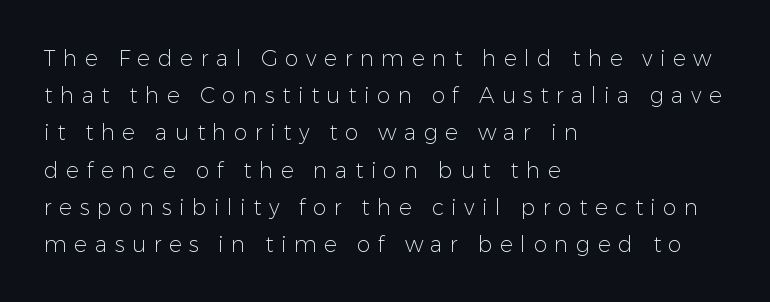
The typesetting does not lean heavy: it is not bold. Leading matches the norm, producing a regular column. You can tell it's not italic because the verticals are truly vertical. Each word looks stretched out because of the extra space between its letters.
